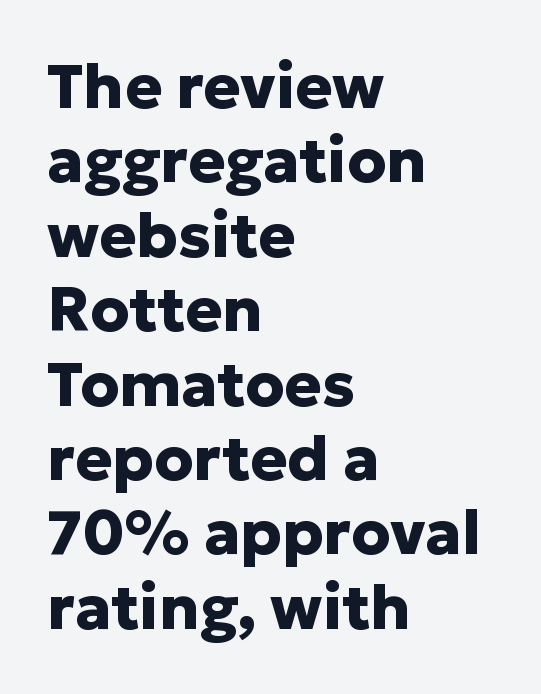
Q: Is the text bold? A: Yes.
Q: Is the text italic (slanted)? A: No, it is upright.
Q: Is the typeface a serif or a sans-serif typeface? A: Sans-serif.
Q: Is the text underlined? A: No.
Q: How is the paragraph aligned? A: Left-aligned.
Q: Is the spacing between letters normal or unusually wide? A: Normal.
Q: Width (condensed, normal, or wide)? A: Normal.
Q: Stroke contrast? A: Low.
Q: x-height? A: Medium.
Q: Monospaced? A: No.
